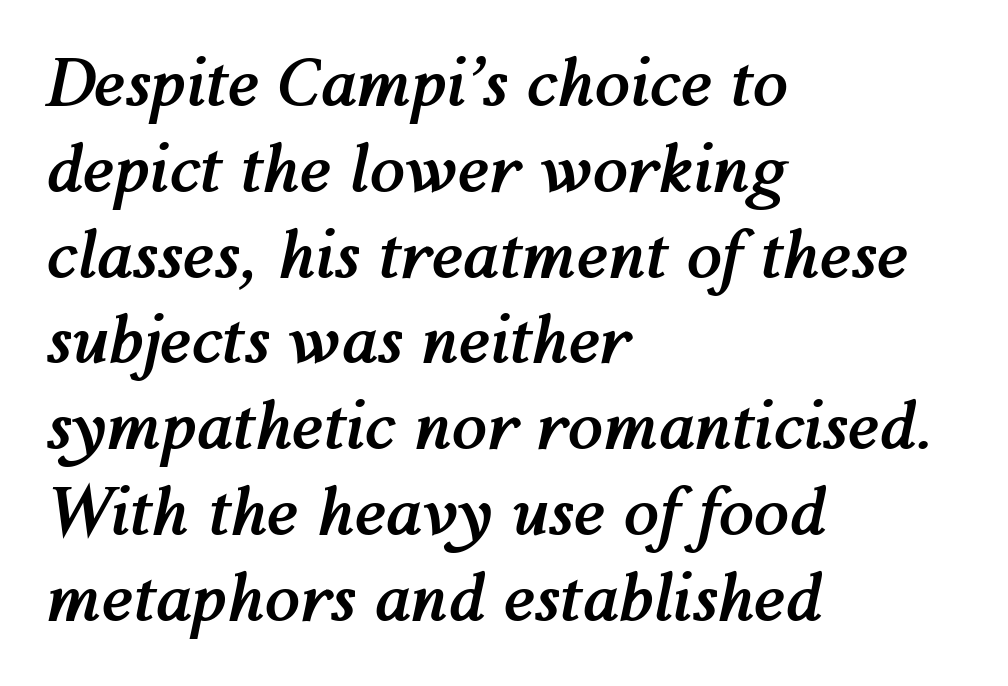
Students, observe: this is what conventionally led text looks like. The rendering uses natural spacing where letterforms have individual widths. The rag falls on the right side of this text block. The font is running at its bold setting. The space directly below the letters is spotless.
